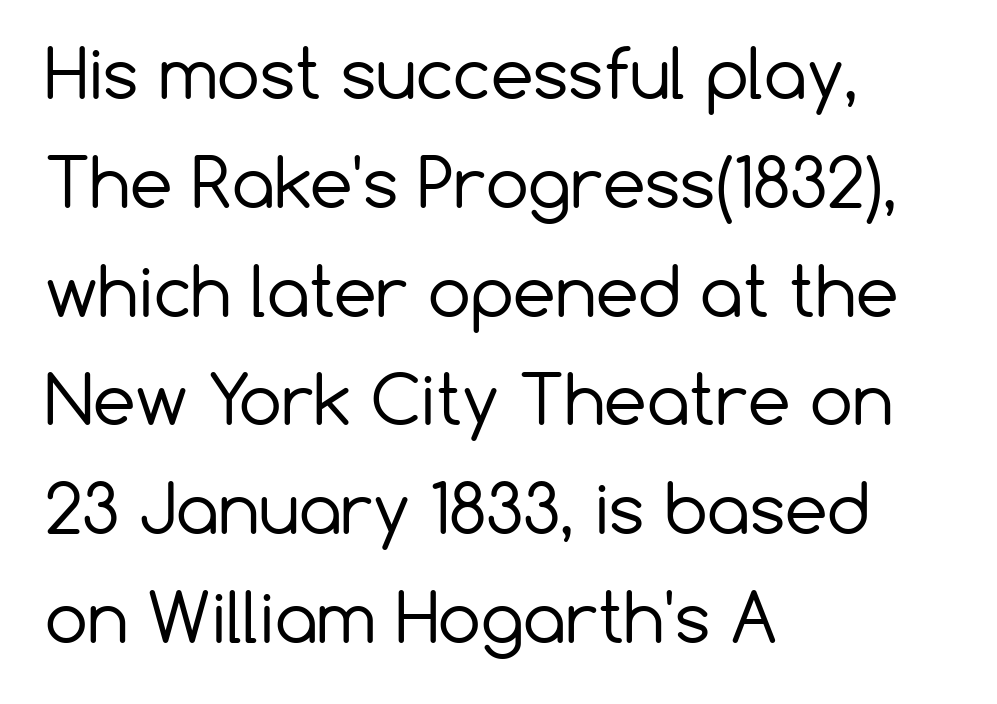
The image shows 68 px regular-weight sans-serif type, upright; set left-aligned, normal line spacing (1.6x), normal letter spacing, not underlined; low stroke contrast and a medium x-height.
